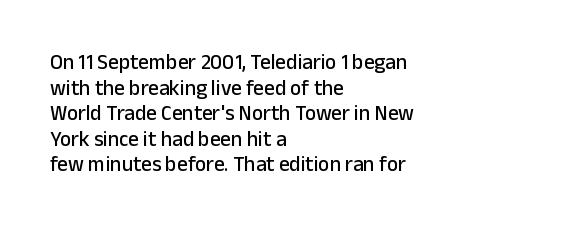
Q: Is the text italic (slanted)? A: No, it is upright.
Q: Is the text underlined? A: No.
Q: How is the paragraph aligned? A: Left-aligned.
Q: Is the spacing between letters normal or unusually wide? A: Normal.
